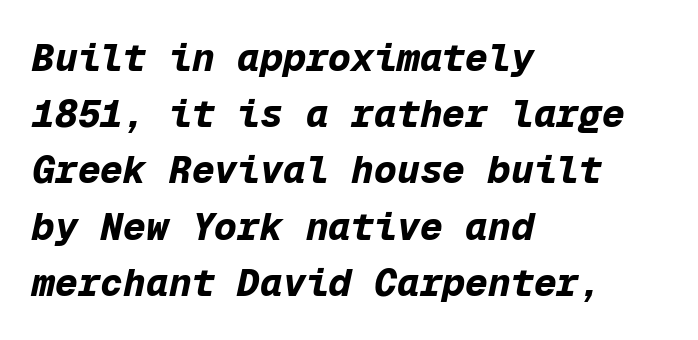
{"italic": "yes", "lean": "right", "slant_degrees": 12, "bold": "yes", "weight": "bold", "width": "normal", "stroke_contrast": "low", "x_height": "medium", "monospaced": "yes", "underline": "no", "align": "left", "line_spacing": "normal", "line_spacing_ratio": 1.48, "letter_spacing": "normal", "letter_spacing_em": 0.0, "glyph_px": 38}
